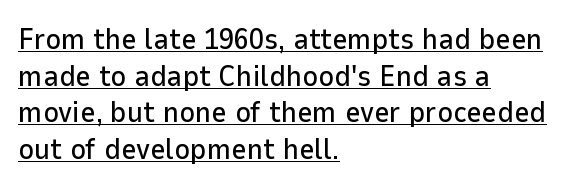
The image shows 30 px sans-serif type, upright; set left-aligned, line spacing 1.22x, normal letter spacing, underlined; low stroke contrast and a medium x-height.
